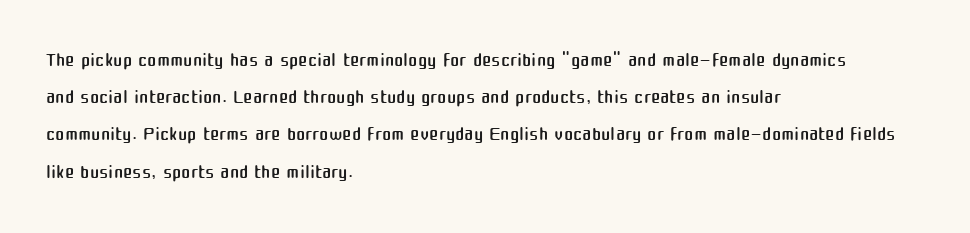
Q: Is the text bold? A: No.
Q: Is the text italic (slanted)? A: No, it is upright.
Q: Is the typeface a serif or a sans-serif typeface? A: Sans-serif.
Q: Is the text underlined? A: No.
Q: How is the paragraph aligned? A: Left-aligned.
Q: Is the spacing between letters normal or unusually wide? A: Normal.
Q: Is the spacing between lines tight, normal or loose? A: Normal.
Q: Width (condensed, normal, or wide)? A: Normal.
Q: Stroke contrast? A: Medium.
Q: x-height? A: Medium.
Q: Monospaced? A: No.
